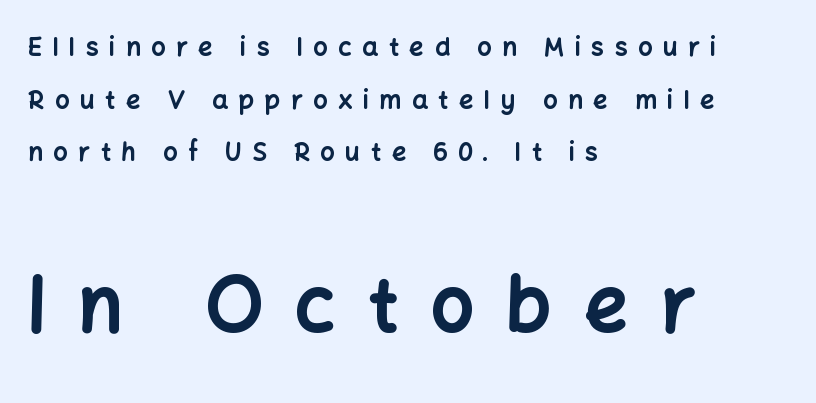
The rendering anchors every line to the left-hand side. A full-strength bold gives these letters their thick strokes. Look at the tracking — it's clearly loosened, letters drifting apart. Rows of type keep a wide berth in the vertical direction.
